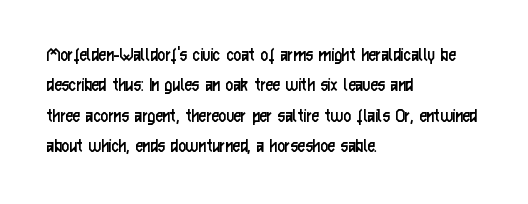
Letter spacing: default. Ink coverage per letter is moderate at most. The rag falls on the right side of this text block. Descenders are the only things crossing below the line. This block has exactly the height ordinary leading produces. This is the regular roman posture of the typeface.
